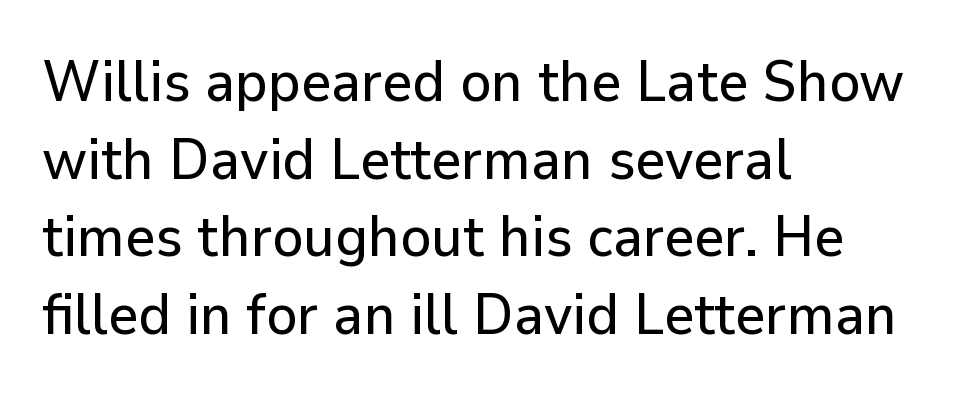
{"serif": "no", "italic": "no", "width": "normal", "stroke_contrast": "low", "x_height": "medium", "monospaced": "no", "underline": "no", "align": "left", "line_spacing": "normal", "line_spacing_ratio": 1.34, "letter_spacing": "normal", "letter_spacing_em": 0.0, "glyph_px": 58}
